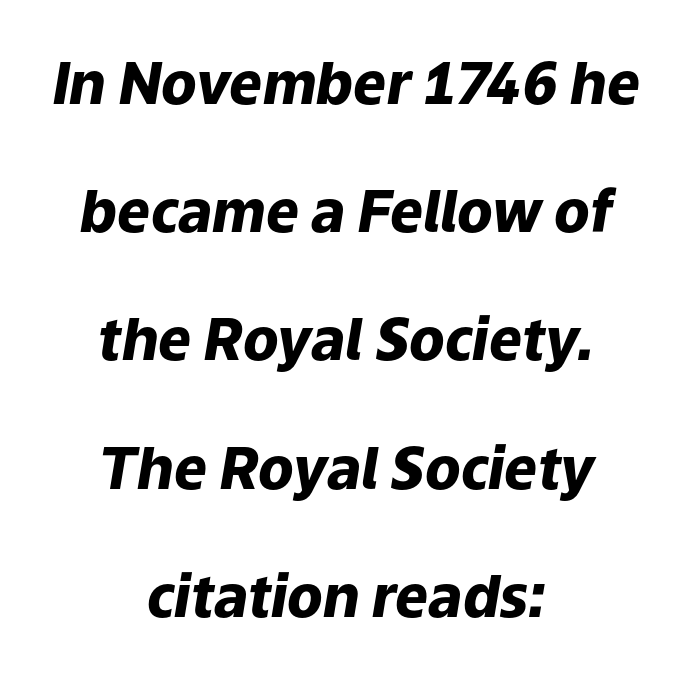
Q: Is the text bold? A: Yes.
Q: Is the text italic (slanted)? A: Yes, it leans right by about 9 degrees.
Q: Is the text underlined? A: No.
Q: How is the paragraph aligned? A: Centered.
Q: Is the spacing between letters normal or unusually wide? A: Normal.
Q: Is the spacing between lines tight, normal or loose? A: Loose.
Q: Width (condensed, normal, or wide)? A: Normal.
Q: Stroke contrast? A: Low.
Q: x-height? A: Medium.
Q: Monospaced? A: No.
